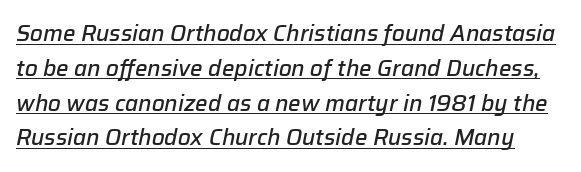
{"italic": "yes", "lean": "right", "slant_degrees": 12, "bold": "semi", "underline": "yes", "line_spacing": "normal", "line_spacing_ratio": 1.58, "letter_spacing": "normal", "letter_spacing_em": 0.0, "glyph_px": 22}
